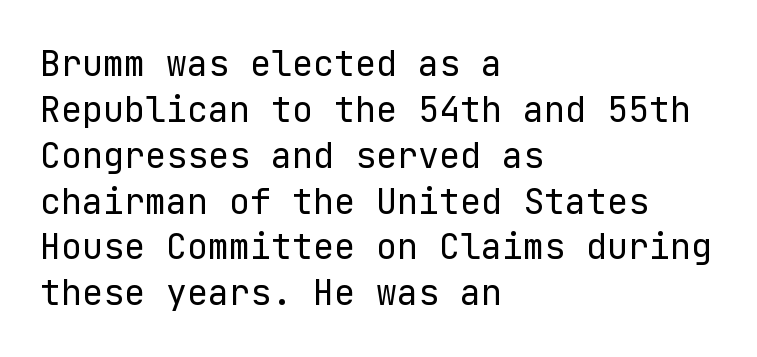
{"serif": "no", "italic": "no", "bold": "no", "weight": "regular", "width": "normal", "stroke_contrast": "low", "x_height": "medium", "underline": "no", "align": "left", "line_spacing": "normal", "line_spacing_ratio": 1.31, "letter_spacing": "normal", "letter_spacing_em": 0.0, "glyph_px": 35}
